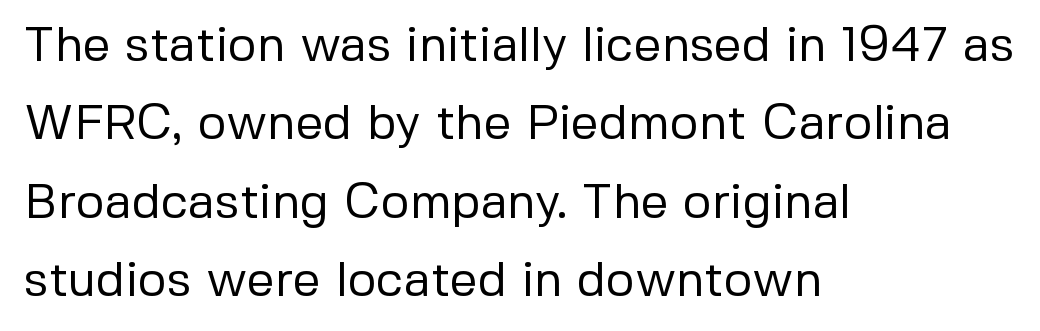
The image shows 49 px regular-weight sans-serif type, upright; set left-aligned, normal line spacing (1.6x), normal letter spacing, not underlined; low stroke contrast and a medium x-height.
